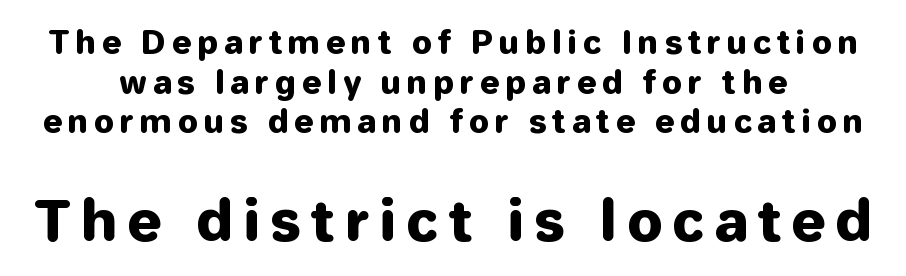
{"serif": "no", "italic": "no", "width": "normal", "stroke_contrast": "low", "x_height": "medium", "monospaced": "no", "underline": "no", "line_spacing_ratio": 1.24, "letter_spacing": "wide", "letter_spacing_em": 0.2, "larger_block": "second", "size_ratio": 1.75, "glyph_px": 56}
